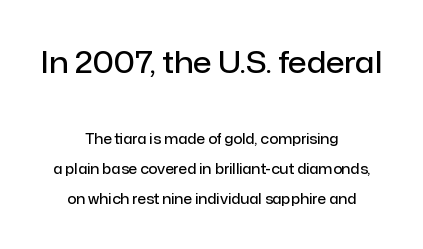
The glyphs in this specimen are sans serif. Every stem runs plumb, perpendicular to the baseline. The block sitting higher on the canvas is the one with enlarged characters. Stems and bowls a touch heavier than normal — semibold.
